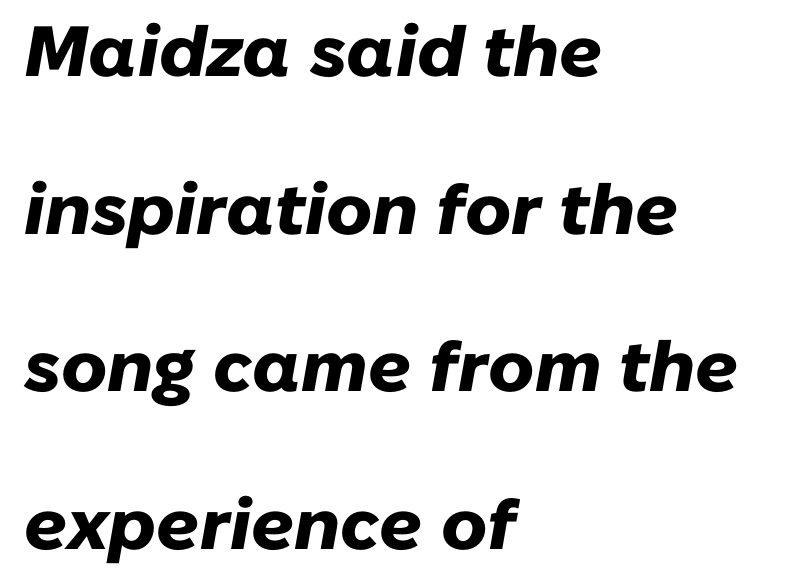
Q: Is the text bold? A: Yes.
Q: Is the text italic (slanted)? A: Yes, it leans right by about 10 degrees.
Q: Is the text underlined? A: No.
Q: How is the paragraph aligned? A: Left-aligned.
Q: Is the spacing between letters normal or unusually wide? A: Normal.
Q: Is the spacing between lines tight, normal or loose? A: Loose.
Q: Width (condensed, normal, or wide)? A: Normal.
Q: Stroke contrast? A: Low.
Q: x-height? A: Medium.
Q: Monospaced? A: No.
